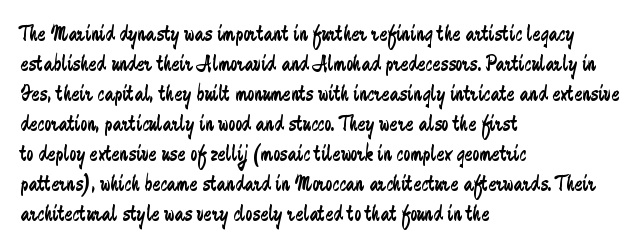
Q: Is the text bold? A: No.
Q: Is the text italic (slanted)? A: Yes.
Q: Is the text underlined? A: No.
Q: How is the paragraph aligned? A: Left-aligned.
Q: Is the spacing between letters normal or unusually wide? A: Normal.
Q: Is the spacing between lines tight, normal or loose? A: Normal.
